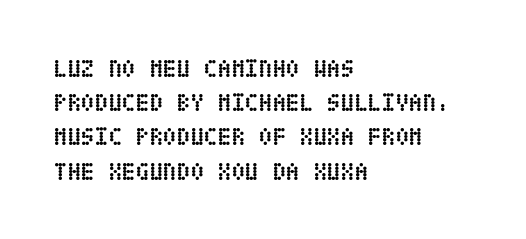
Q: Is the text bold? A: Yes.
Q: Is the text italic (slanted)? A: No, it is upright.
Q: Is the text underlined? A: No.
Q: How is the paragraph aligned? A: Left-aligned.
Q: Is the spacing between letters normal or unusually wide? A: Normal.
Q: Is the spacing between lines tight, normal or loose? A: Normal.
